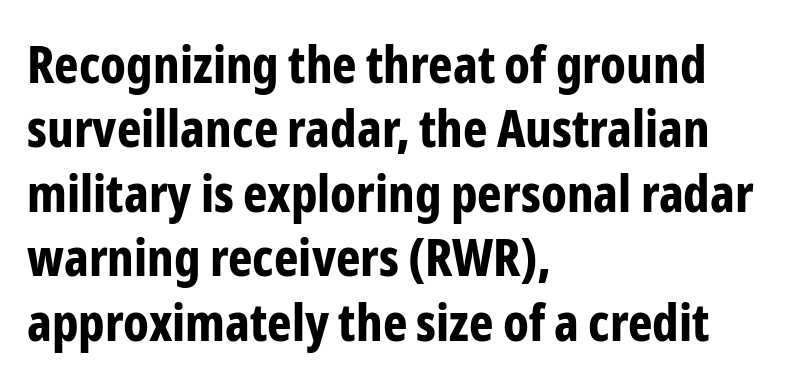
{"serif": "no", "italic": "no", "bold": "yes", "weight": "bold", "width": "condensed", "stroke_contrast": "low", "x_height": "medium", "monospaced": "no", "underline": "no", "align": "left", "line_spacing_ratio": 1.24, "letter_spacing": "normal", "letter_spacing_em": 0.0, "glyph_px": 52}
